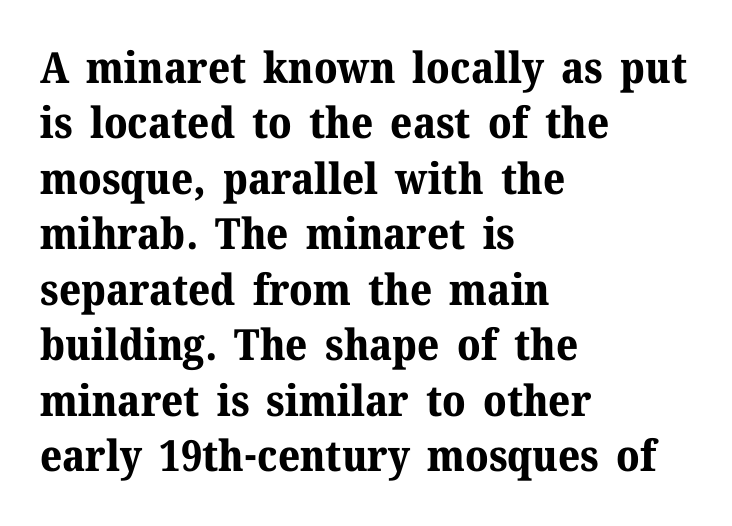
{"serif": "yes", "italic": "no", "bold": "yes", "weight": "bold", "width": "normal", "stroke_contrast": "medium", "x_height": "medium", "monospaced": "no", "underline": "no", "align": "left", "line_spacing": "normal", "line_spacing_ratio": 1.29, "letter_spacing": "normal", "letter_spacing_em": 0.0, "glyph_px": 43}
